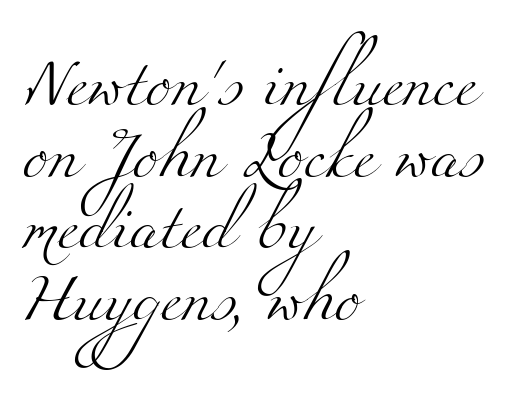
The image shows 48 px light, wide type; set left-aligned, normal line spacing (1.49x), normal letter spacing, not underlined; medium stroke contrast and a small x-height.
